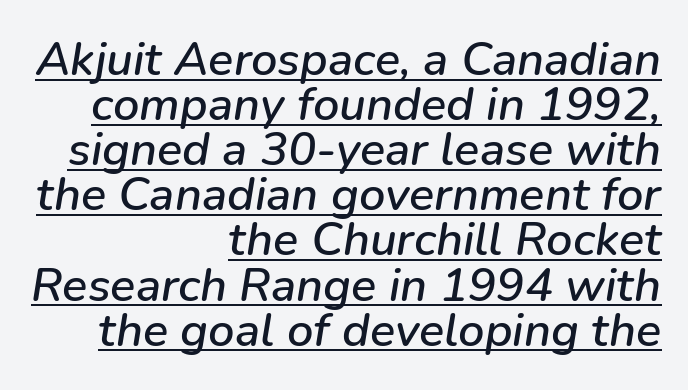
Q: Is the text italic (slanted)? A: Yes, it leans right by about 9 degrees.
Q: Is the text underlined? A: Yes.
Q: How is the paragraph aligned? A: Right-aligned.
Q: Is the spacing between letters normal or unusually wide? A: Normal.
Q: Is the spacing between lines tight, normal or loose? A: Tight.
Q: Width (condensed, normal, or wide)? A: Normal.
Q: Stroke contrast? A: Low.
Q: x-height? A: Medium.
Q: Monospaced? A: No.
